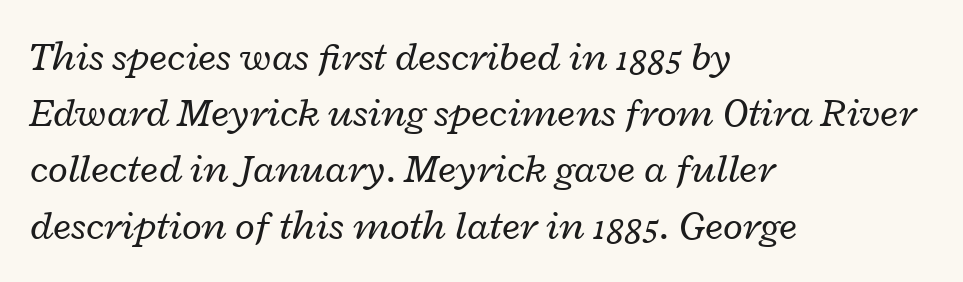
{"italic": "yes", "lean": "right", "slant_degrees": 12, "bold": "no", "weight": "regular", "width": "wide", "stroke_contrast": "low", "x_height": "medium", "monospaced": "no", "underline": "no", "align": "left", "line_spacing": "normal", "line_spacing_ratio": 1.37, "letter_spacing": "normal", "letter_spacing_em": 0.0, "glyph_px": 41}
